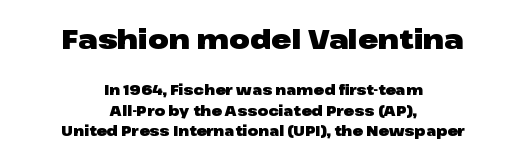
{"italic": "no", "bold": "yes", "underline": "no", "align": "center", "line_spacing": "normal", "line_spacing_ratio": 1.44, "letter_spacing": "normal", "letter_spacing_em": 0.0, "larger_block": "first", "size_ratio": 1.93, "glyph_px": 27}
